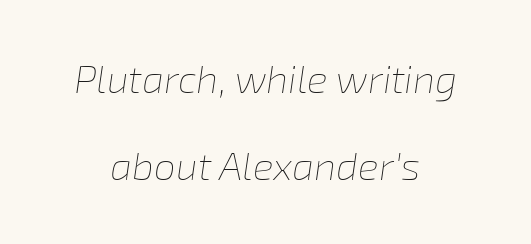
The image shows 39 px thin type, italic (leaning right); set centered, loose line spacing (2.24x), normal letter spacing, not underlined; low stroke contrast and a medium x-height.
